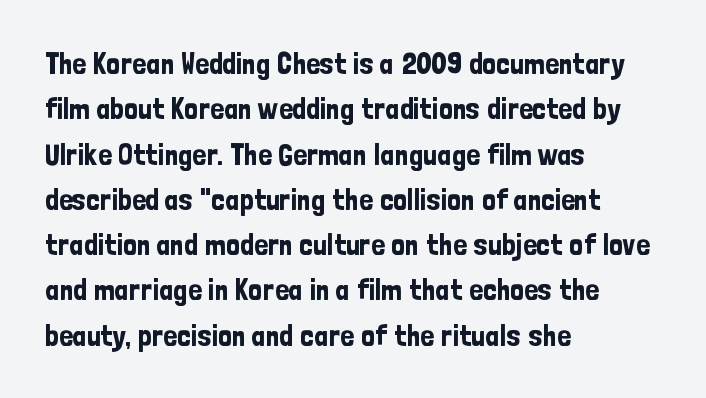
{"serif": "no", "italic": "no", "width": "condensed", "stroke_contrast": "low", "x_height": "medium", "monospaced": "no", "underline": "no", "align": "left", "line_spacing": "normal", "line_spacing_ratio": 1.51, "letter_spacing": "normal", "letter_spacing_em": 0.0, "glyph_px": 30}
